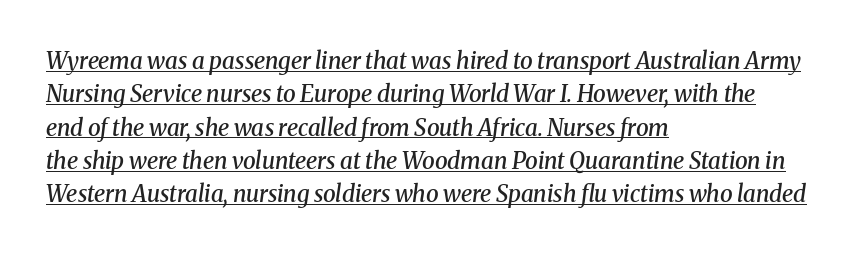
{"italic": "yes", "lean": "right", "slant_degrees": 8, "bold": "semi", "underline": "yes", "align": "left", "line_spacing": "normal", "line_spacing_ratio": 1.45, "letter_spacing": "normal", "letter_spacing_em": 0.0, "glyph_px": 23}
